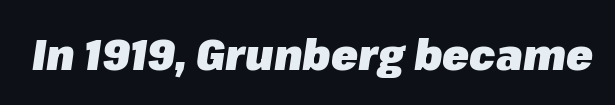
{"italic": "yes", "lean": "right", "slant_degrees": 8, "bold": "yes", "weight": "heavy", "width": "normal", "stroke_contrast": "low", "x_height": "medium", "monospaced": "no", "underline": "no", "letter_spacing": "normal", "letter_spacing_em": 0.0, "glyph_px": 44}
